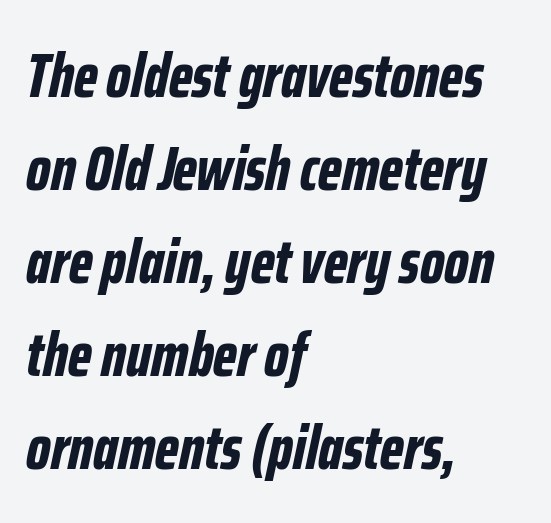
Regarding leading, the lines here are spaced in the standard way. Standard letterfit; no display-style spreading of the glyphs. The rendering uses natural spacing where letterforms have individual widths. Check under the words: just untouched page.
